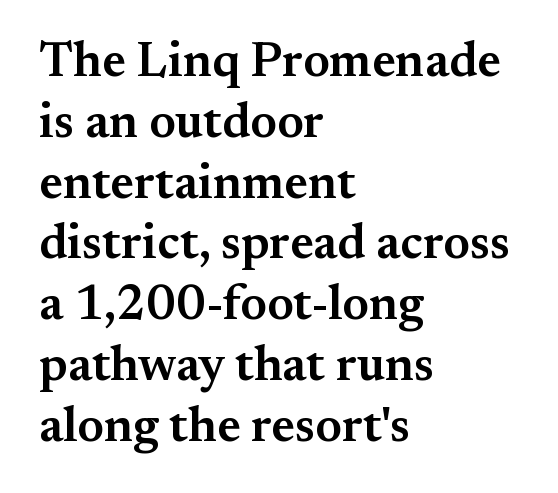
The image shows 49 px semibold serif type, upright; set left-aligned, line spacing 1.24x, normal letter spacing, not underlined; medium stroke contrast and a small x-height.
